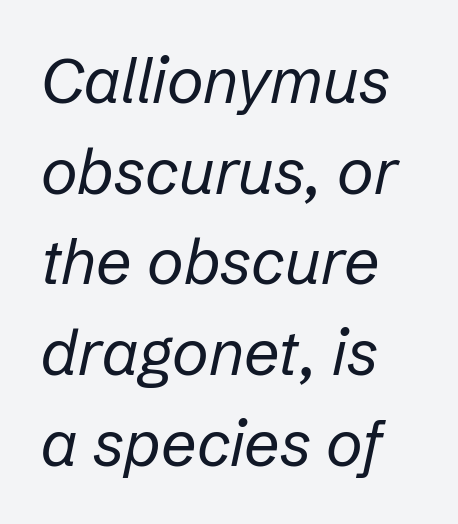
The image shows 63 px regular-weight type, italic (leaning right); set left-aligned, normal line spacing (1.44x), normal letter spacing, not underlined; low stroke contrast and a medium x-height.
